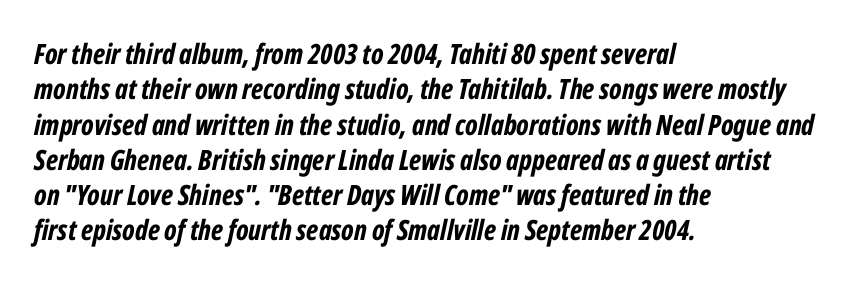
Q: Is the text bold? A: Yes.
Q: Is the text italic (slanted)? A: Yes, it leans right by about 12 degrees.
Q: Is the text underlined? A: No.
Q: How is the paragraph aligned? A: Left-aligned.
Q: Is the spacing between letters normal or unusually wide? A: Normal.
Q: Is the spacing between lines tight, normal or loose? A: Normal.
Q: Width (condensed, normal, or wide)? A: Condensed.
Q: Stroke contrast? A: Low.
Q: x-height? A: Medium.
Q: Monospaced? A: No.
